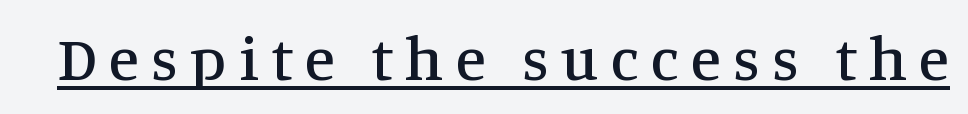
This is underlined copy, the kind a proofreader might mark for attention. Each word looks stretched out because of the extra space between its letters. The typography opts for an upright posture over an oblique one. This sample has the flowing, uneven cadence of proportional lettering. Yep, those are serifs on the letters.
